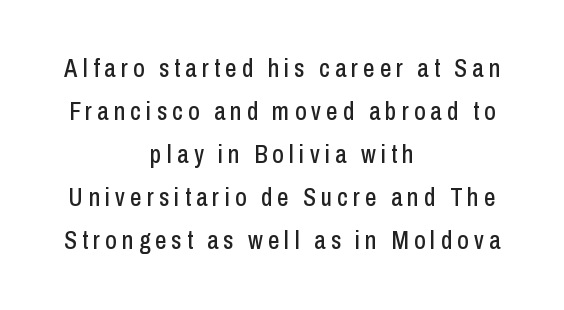
This sample is center-justified, so both line endings float freely. Underlining? Definitely not there. The font's upright variant was chosen for this text. Observe the wide spacing: letters keep a clear distance from each other.
